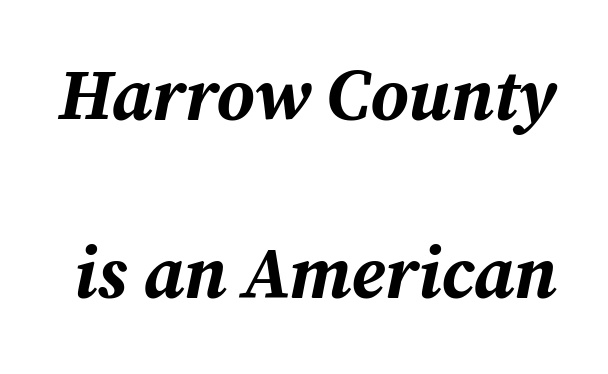
Q: Is the text bold? A: Yes.
Q: Is the text italic (slanted)? A: Yes, it leans right by about 12 degrees.
Q: Is the text underlined? A: No.
Q: Is the spacing between letters normal or unusually wide? A: Normal.
Q: Is the spacing between lines tight, normal or loose? A: Loose.
Q: Width (condensed, normal, or wide)? A: Normal.
Q: Stroke contrast? A: Medium.
Q: x-height? A: Medium.
Q: Monospaced? A: No.
